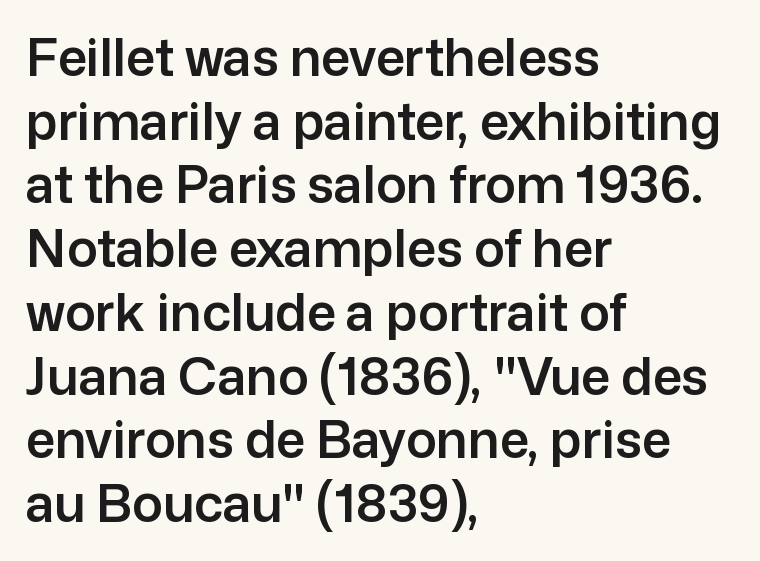
The passage shown is typeset with a sans-serif family. This sample has the flowing, uneven cadence of proportional lettering. The space beneath each line is pristine and unruled. Style check: upright. The paragraph shown leans on its left margin.
